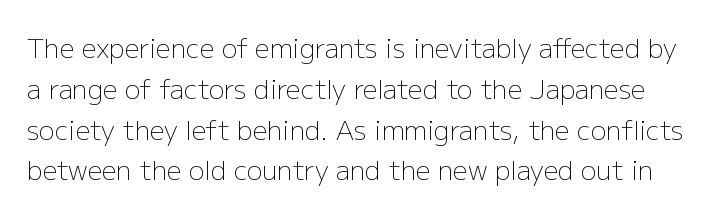
Q: Is the text bold? A: No.
Q: Is the text italic (slanted)? A: No, it is upright.
Q: Is the text underlined? A: No.
Q: Is the spacing between letters normal or unusually wide? A: Normal.
Q: Is the spacing between lines tight, normal or loose? A: Normal.
